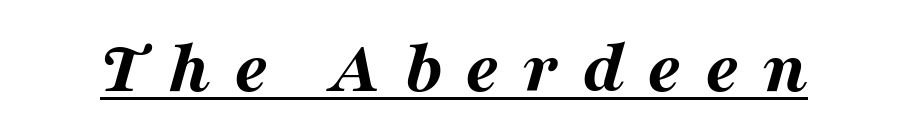
{"italic": "yes", "lean": "right", "slant_degrees": 16, "bold": "yes", "weight": "bold", "width": "wide", "stroke_contrast": "medium", "x_height": "medium", "monospaced": "no", "underline": "yes", "letter_spacing": "wide", "letter_spacing_em": 0.3, "glyph_px": 76}
